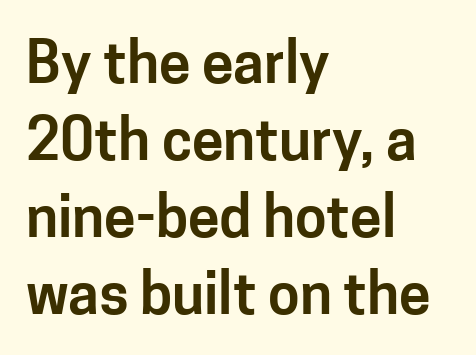
The image shows 57 px sans-serif type, upright; set left-aligned, normal line spacing (1.35x), normal letter spacing, not underlined; low stroke contrast and a medium x-height.
